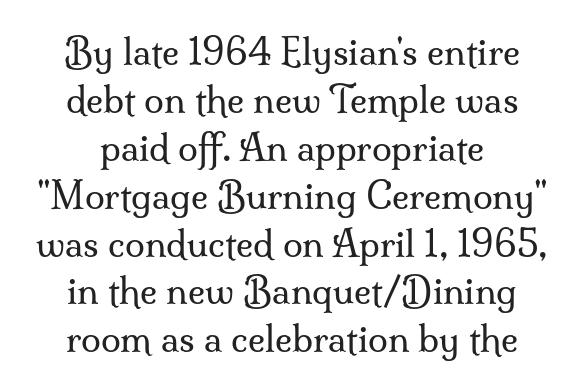
Heft: none added — not bold. Proportional: the letters do not fall into vertical columns. Look at the bottom of the vertical strokes: they flare into serifs here. The tracking reads as untouched default to a designer's eye.
